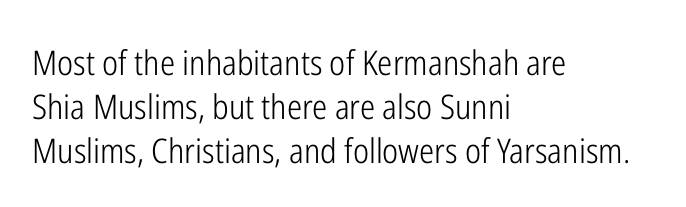
Q: Is the text bold? A: No.
Q: Is the text italic (slanted)? A: No, it is upright.
Q: Is the typeface a serif or a sans-serif typeface? A: Sans-serif.
Q: Is the text underlined? A: No.
Q: How is the paragraph aligned? A: Left-aligned.
Q: Is the spacing between letters normal or unusually wide? A: Normal.
Q: Is the spacing between lines tight, normal or loose? A: Normal.
Q: Width (condensed, normal, or wide)? A: Condensed.
Q: Stroke contrast? A: Low.
Q: x-height? A: Medium.
Q: Monospaced? A: No.
